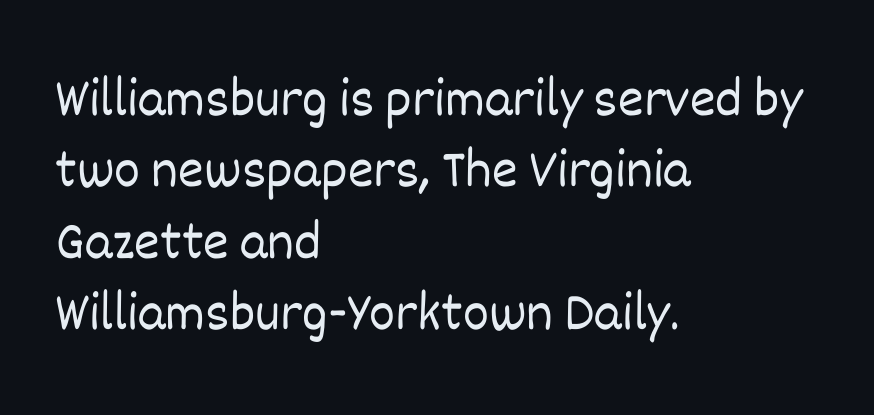
{"italic": "no", "bold": "no", "weight": "light", "width": "normal", "stroke_contrast": "low", "x_height": "large", "monospaced": "no", "underline": "no", "align": "left", "line_spacing": "normal", "line_spacing_ratio": 1.3, "letter_spacing": "normal", "letter_spacing_em": 0.0, "glyph_px": 55}
